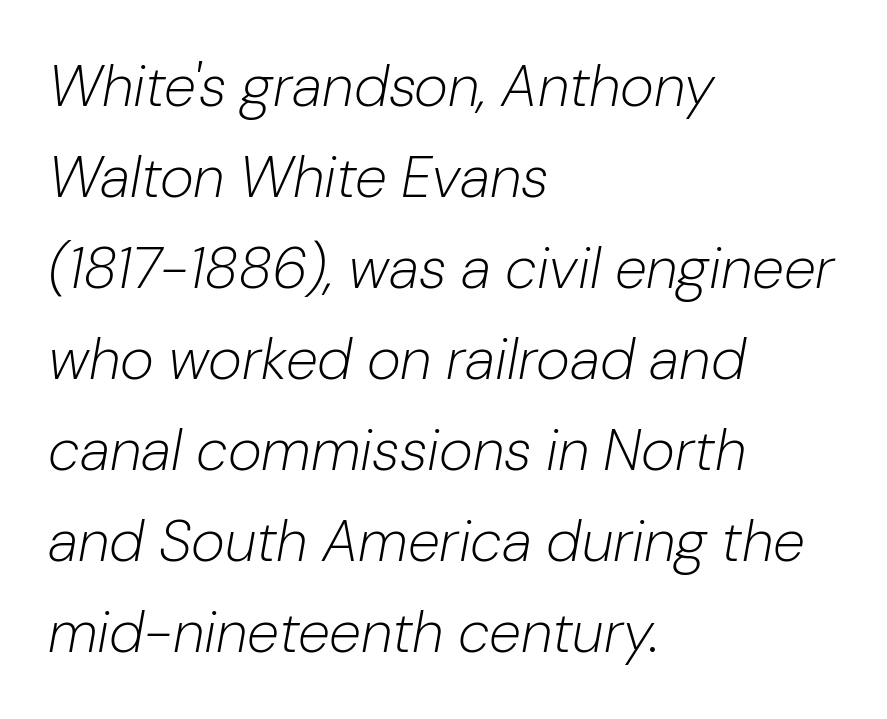
Q: Is the text bold? A: No.
Q: Is the text italic (slanted)? A: Yes, it leans right by about 10 degrees.
Q: Is the text underlined? A: No.
Q: How is the paragraph aligned? A: Left-aligned.
Q: Is the spacing between letters normal or unusually wide? A: Normal.
Q: Is the spacing between lines tight, normal or loose? A: Normal.
Q: Width (condensed, normal, or wide)? A: Normal.
Q: Stroke contrast? A: Low.
Q: x-height? A: Medium.
Q: Monospaced? A: No.
